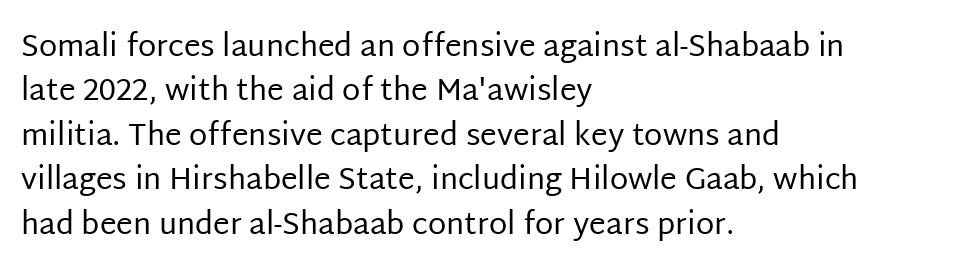
The tracking reads as untouched default to a designer's eye. The strokes are not fattened; the text isn't bold. Glance below the letters and you will spot only blank space. Varying glyph widths throughout — classic text-font behaviour. Every character sits straight up, as roman type does.
